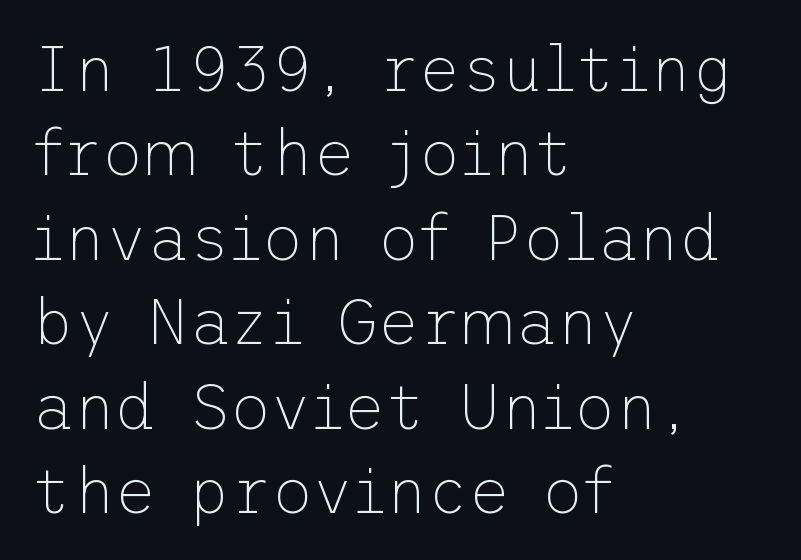
Stem width sits at or under what a default text font uses. Notice how descenders clear the ascenders below comfortably — that's standard leading. Check under the words: just untouched page. These lines stack with their left ends in a neat column. Compared with typical body copy, the letter spacing here is the same.
